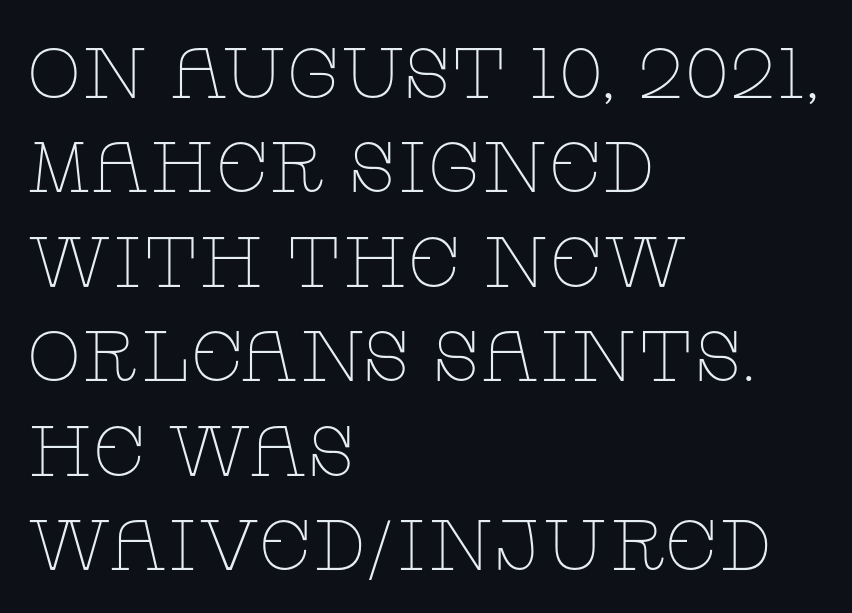
Nope, not italic — everything's standing straight. Note the varied advance widths — an 'i' is clearly narrower than an 'm'. Are there feet on the stems? There are — it's a serif. The letters sit at their default tracking, neither squeezed nor spread. Reading down the column, the eye jumps a familiar distance to each next line. Stroke mass is kept to a normal reading level or below.
